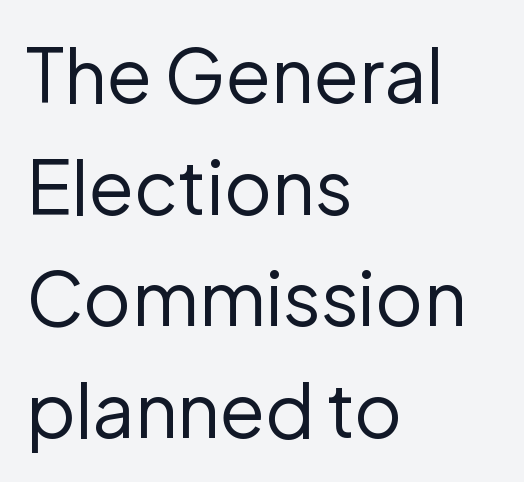
The passage shown is not underscored anywhere. Designer's note — italics off, roman on. These lines are rendered in a variable-pitch font. The tracking reads as untouched default to a designer's eye. I'd call this a sans setting — the letters go barefoot.
